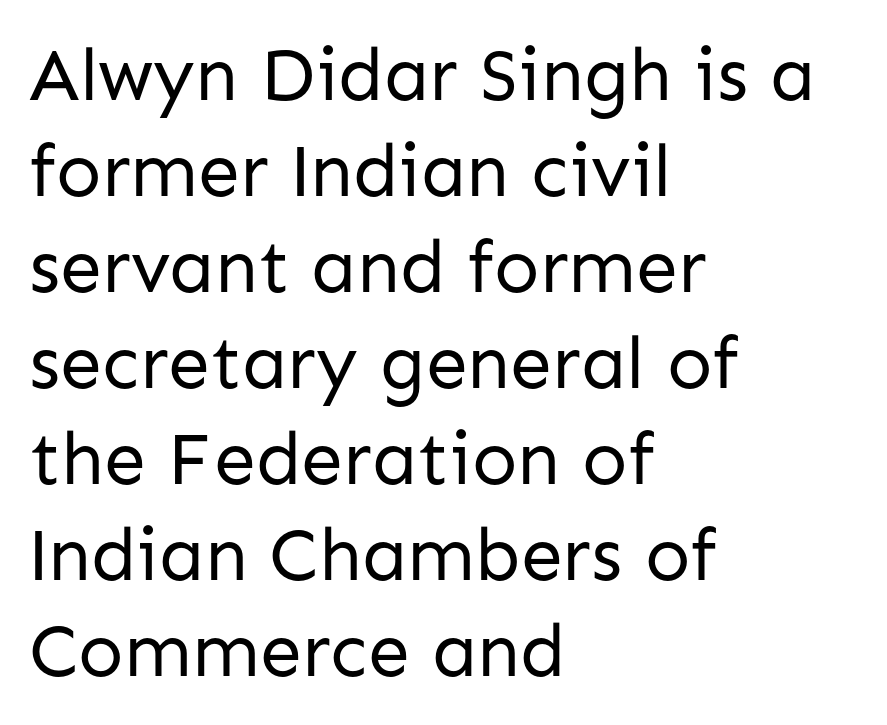
{"serif": "no", "italic": "no", "bold": "no", "weight": "regular", "width": "normal", "stroke_contrast": "low", "x_height": "medium", "monospaced": "no", "underline": "no", "align": "left", "line_spacing": "normal", "line_spacing_ratio": 1.28, "letter_spacing": "normal", "letter_spacing_em": 0.0, "glyph_px": 75}
